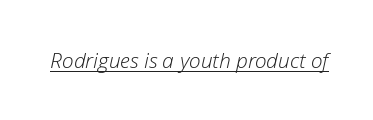
Q: Is the text bold? A: No.
Q: Is the text italic (slanted)? A: Yes, it leans right by about 12 degrees.
Q: Is the text underlined? A: Yes.
Q: Is the spacing between letters normal or unusually wide? A: Normal.
